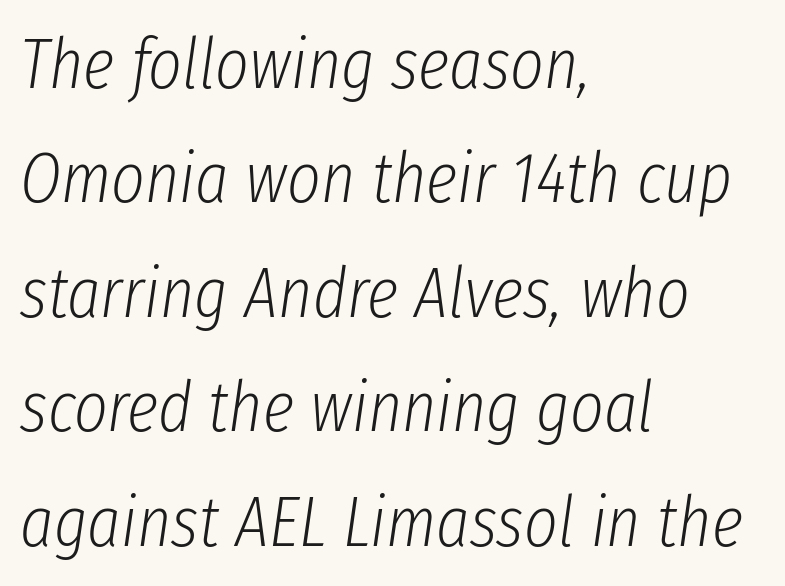
Q: Is the text bold? A: No.
Q: Is the text italic (slanted)? A: Yes, it leans right by about 8 degrees.
Q: Is the text underlined? A: No.
Q: How is the paragraph aligned? A: Left-aligned.
Q: Is the spacing between letters normal or unusually wide? A: Normal.
Q: Is the spacing between lines tight, normal or loose? A: Normal.
Q: Width (condensed, normal, or wide)? A: Condensed.
Q: Stroke contrast? A: Low.
Q: x-height? A: Medium.
Q: Monospaced? A: No.
